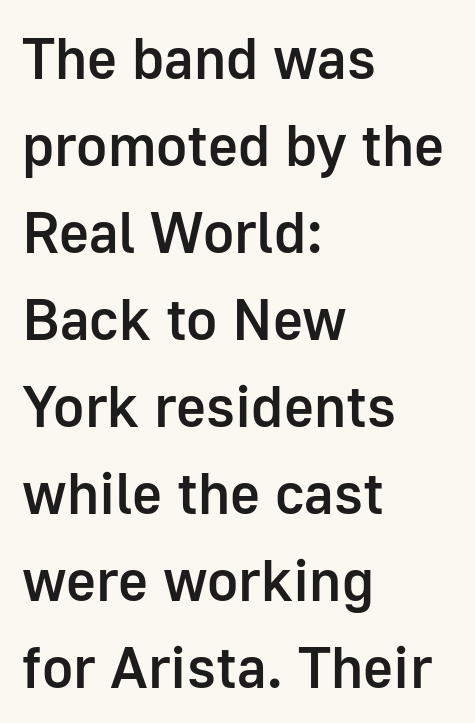
The gaps between neighbouring characters are ordinary and unremarkable. Character widths vary here, with narrow letters taking less room than wide ones. The letters stand straight up with perfectly vertical stems. Line starts are locked; line ends wander. Serif or sans? Sans — the stroke terminals are bare.
